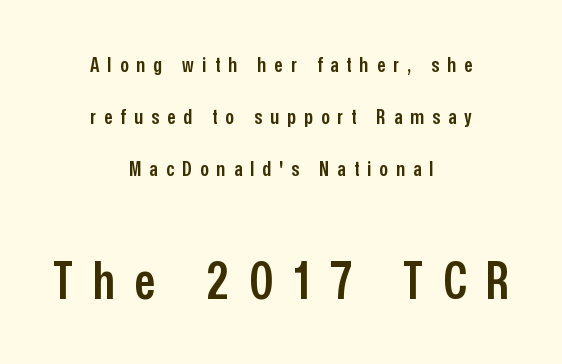
The image shows 52 px semibold, condensed sans-serif type, upright; set centered, loose line spacing (2.47x), unusually wide letter spacing (+0.39 em), not underlined; the second (bottom) block is 2.48x larger; low stroke contrast and a medium x-height.
